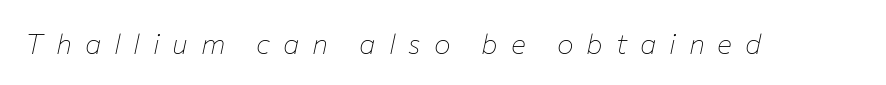
Check the space under the baseline: it is left empty. The line texture is sparse and dotted thanks to wide tracking. The typesetting does not lean heavy: it is not bold. Varying glyph widths throughout — classic text-font behaviour.
